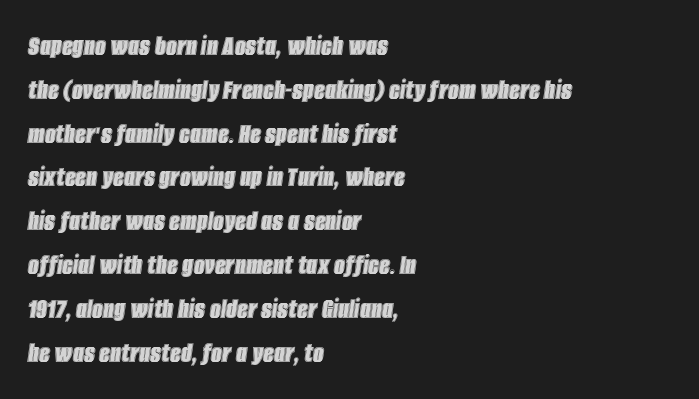
The image shows 30 px condensed type, italic (leaning right); set left-aligned, normal line spacing (1.46x), normal letter spacing, not underlined; a large x-height.
